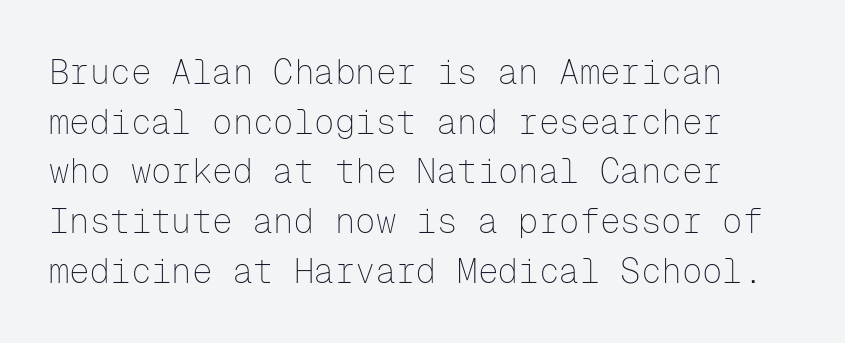
The image shows 34 px thin sans-serif type, upright, monospaced; set normal line spacing (1.46x), normal letter spacing, not underlined; low stroke contrast and a medium x-height.
